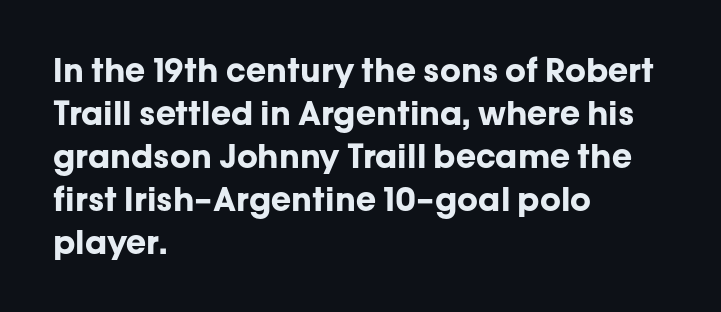
{"serif": "no", "italic": "no", "bold": "yes", "weight": "bold", "width": "normal", "stroke_contrast": "low", "x_height": "medium", "monospaced": "no", "underline": "no", "align": "left", "line_spacing": "normal", "line_spacing_ratio": 1.3, "letter_spacing": "normal", "letter_spacing_em": 0.0, "glyph_px": 33}
